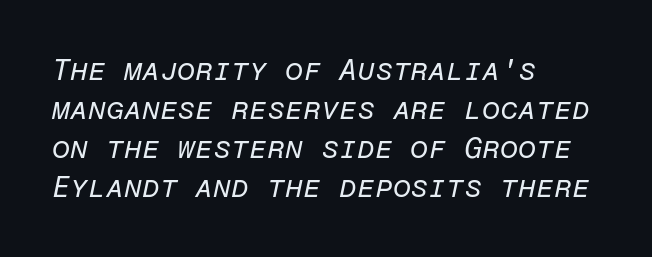
{"italic": "yes", "lean": "right", "slant_degrees": 12, "bold": "no", "weight": "regular", "width": "normal", "stroke_contrast": "low", "x_height": "medium", "monospaced": "yes", "underline": "no", "align": "left", "line_spacing": "normal", "line_spacing_ratio": 1.34, "letter_spacing": "normal", "letter_spacing_em": 0.0, "glyph_px": 29}
